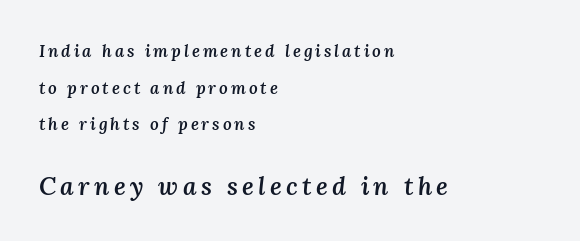
The image shows 25 px text type, italic (leaning right); set left-aligned, loose line spacing (2.15x), not underlined; the second (bottom) block is 1.47x larger.
